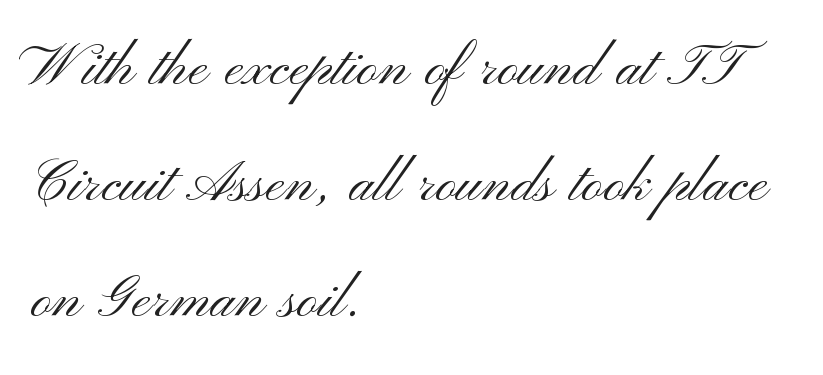
Q: Is the text bold? A: No.
Q: Is the text italic (slanted)? A: Yes.
Q: Is the typeface a serif or a sans-serif typeface? A: Sans-serif.
Q: Is the text underlined? A: No.
Q: How is the paragraph aligned? A: Left-aligned.
Q: Is the spacing between letters normal or unusually wide? A: Normal.
Q: Is the spacing between lines tight, normal or loose? A: Normal.
Q: Width (condensed, normal, or wide)? A: Wide.
Q: Stroke contrast? A: Medium.
Q: x-height? A: Small.
Q: Monospaced? A: No.
